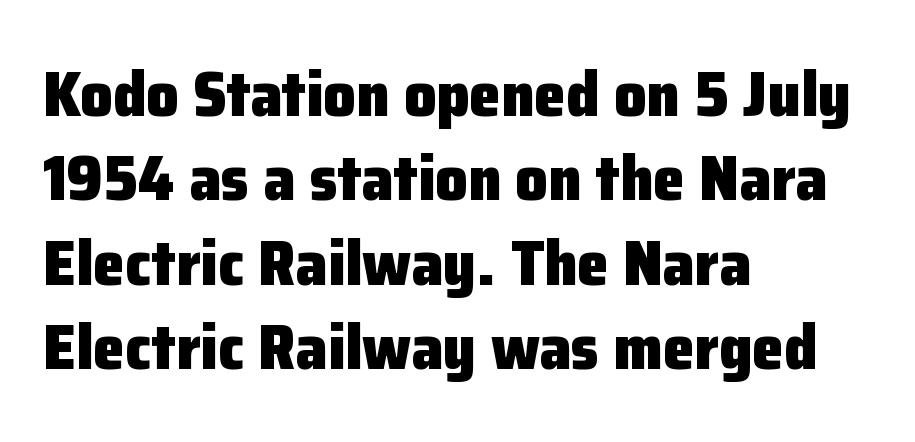
{"serif": "no", "italic": "no", "bold": "yes", "weight": "heavy", "width": "normal", "stroke_contrast": "low", "x_height": "medium", "monospaced": "no", "underline": "no", "align": "left", "line_spacing": "normal", "line_spacing_ratio": 1.32, "letter_spacing": "normal", "letter_spacing_em": 0.0, "glyph_px": 64}
